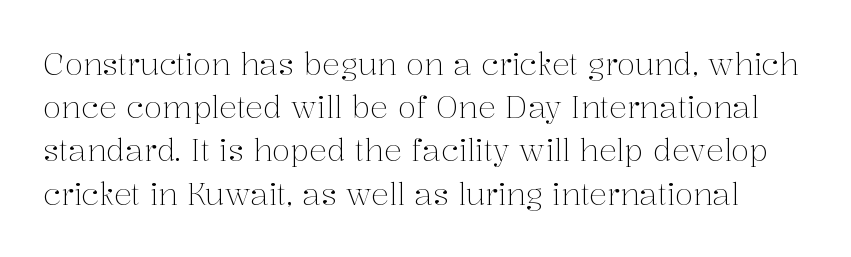
The image shows 30 px light serif type, upright; set normal line spacing (1.44x), normal letter spacing, not underlined; medium stroke contrast and a medium x-height.
